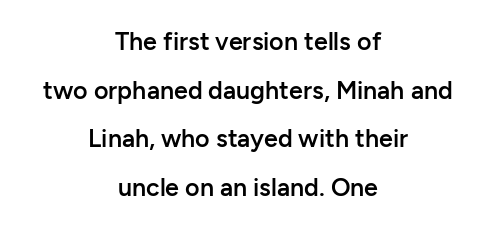
The image shows 25 px text type, upright; set centered, loose line spacing (1.95x), normal letter spacing, not underlined.
